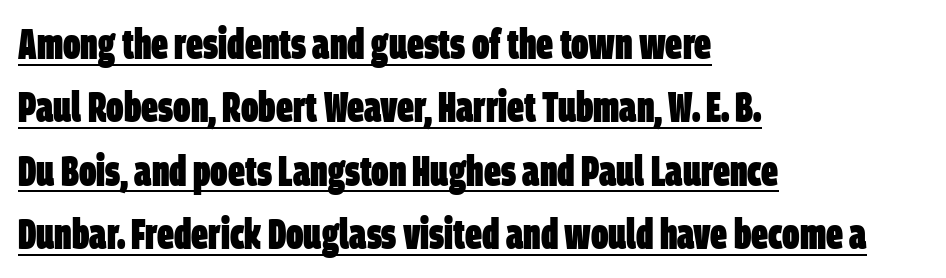
Words appear dense and cohesive because spacing is normal. Baseline-to-baseline distance is the conventional proportion of letter height. Is this a sans? Yes — the strokes have no serifs. The passage shown is typed in a proportional face where columns would drift. Each line starts at the same left margin while the right side varies. Heavy-handed strokes throughout: this text is bold.
